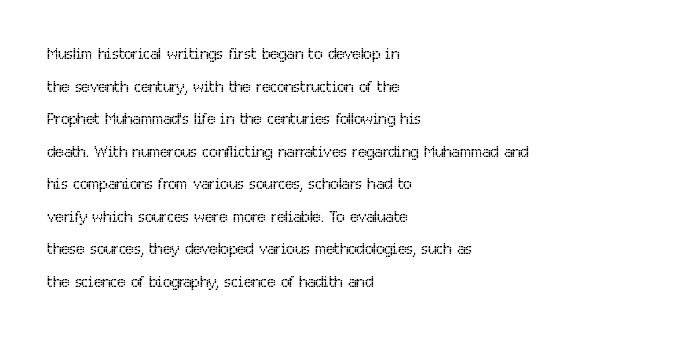
The image shows 22 px text type, upright; set left-aligned, normal line spacing (1.48x), normal letter spacing, not underlined.
